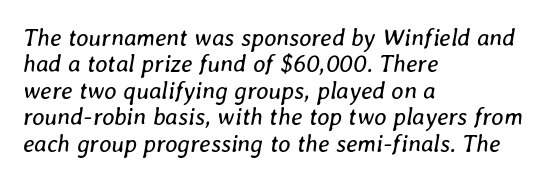
{"italic": "yes", "lean": "right", "slant_degrees": 8, "bold": "no", "underline": "no", "align": "left", "line_spacing": "tight", "line_spacing_ratio": 1.1, "letter_spacing": "normal", "letter_spacing_em": 0.0, "glyph_px": 24}
